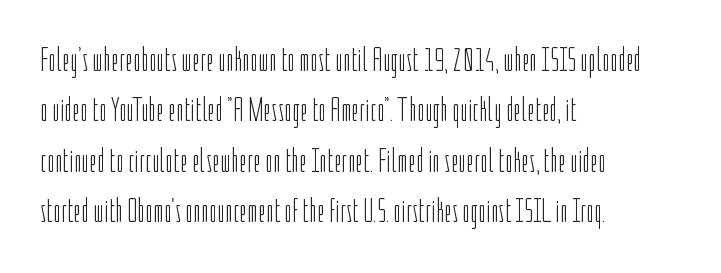
The image shows 34 px light, condensed sans-serif type, upright; set left-aligned, normal line spacing (1.48x), normal letter spacing, not underlined; low stroke contrast and a medium x-height.
